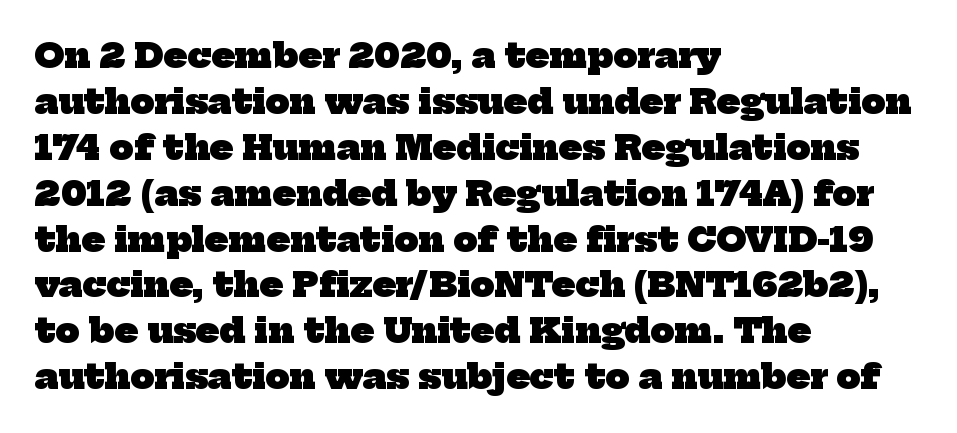
The image shows 34 px heavy serif type; set left-aligned, normal line spacing (1.35x), normal letter spacing, not underlined; low stroke contrast and a medium x-height.
